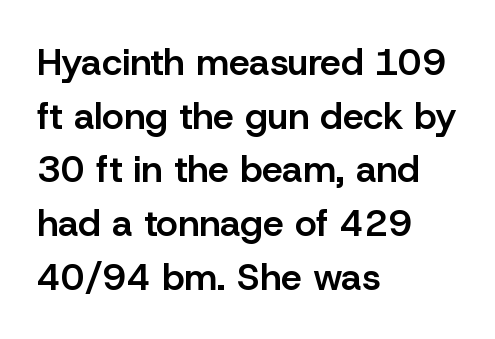
{"serif": "no", "italic": "no", "bold": "semi", "weight": "semibold", "width": "normal", "stroke_contrast": "low", "x_height": "medium", "monospaced": "no", "underline": "no", "align": "left", "line_spacing": "normal", "line_spacing_ratio": 1.45, "letter_spacing": "normal", "letter_spacing_em": 0.0, "glyph_px": 37}
